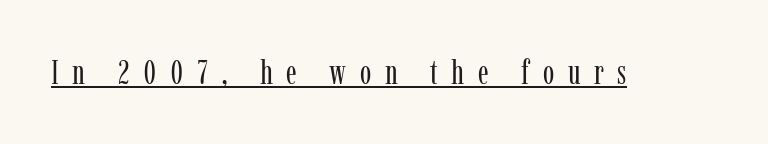
The image shows 34 px regular-weight, condensed serif type, upright; set unusually wide letter spacing (+0.4 em), underlined; low stroke contrast and a medium x-height.
